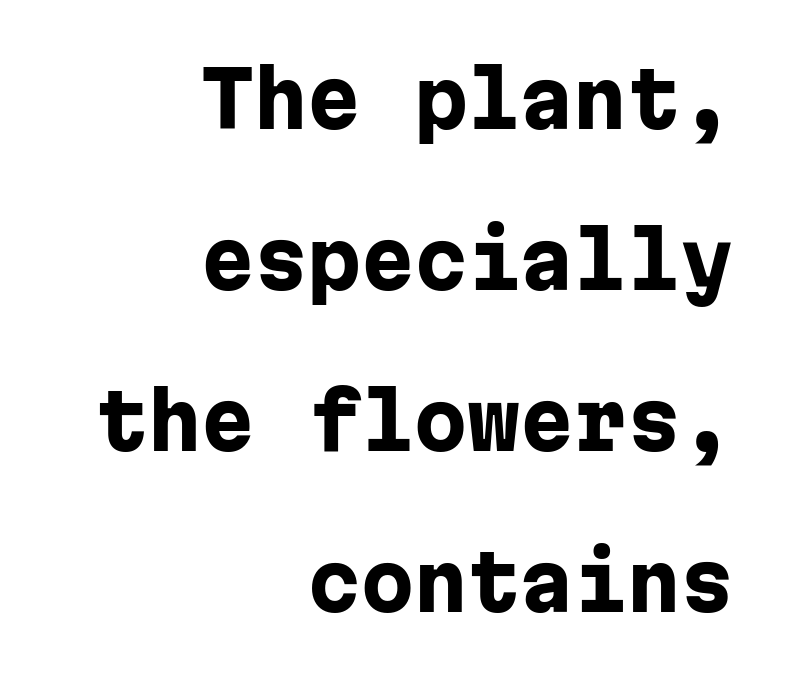
{"serif": "no", "italic": "no", "bold": "yes", "weight": "heavy", "width": "normal", "stroke_contrast": "low", "x_height": "medium", "monospaced": "yes", "underline": "no", "align": "right", "line_spacing": "loose", "line_spacing_ratio": 2.12, "letter_spacing": "normal", "letter_spacing_em": 0.0, "glyph_px": 76}
